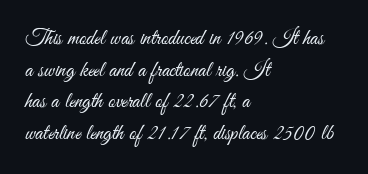
Whoever set this chose a conventional vertical rhythm. Nothing unusual about the tracking: characters are spaced as the font intends. Every row of glyphs begins at an identical x-position on the left.
